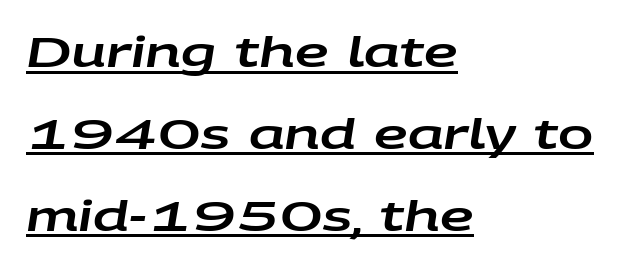
This sample trades compactness for vertical openness between lines. Default kerning and tracking; the words read as compact shapes. You can see a thin bar hugging the bottom of the glyphs. The text block is weighted toward the left margin, trailing off unevenly rightward.
